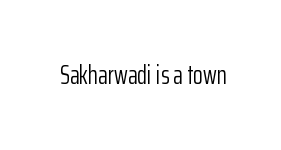
{"italic": "no", "bold": "no", "underline": "no", "letter_spacing": "normal", "letter_spacing_em": 0.0, "glyph_px": 26}
